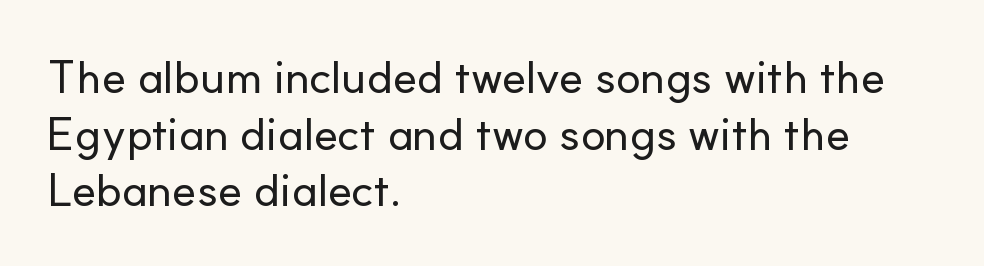
{"serif": "no", "italic": "no", "width": "normal", "stroke_contrast": "low", "x_height": "small", "monospaced": "no", "underline": "no", "align": "left", "line_spacing_ratio": 1.23, "letter_spacing": "normal", "letter_spacing_em": 0.0, "glyph_px": 46}
